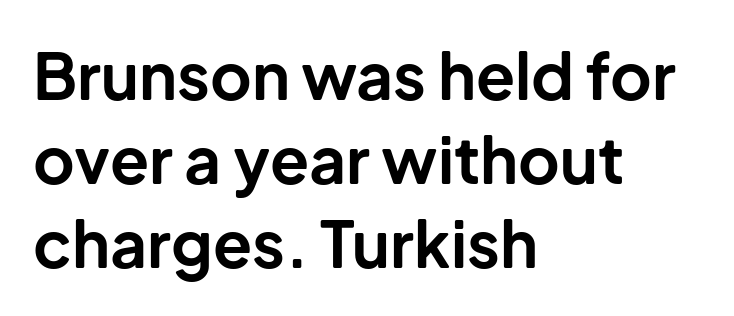
The image shows 64 px bold sans-serif type, upright; set left-aligned, normal line spacing (1.31x), normal letter spacing, not underlined; low stroke contrast and a medium x-height.
